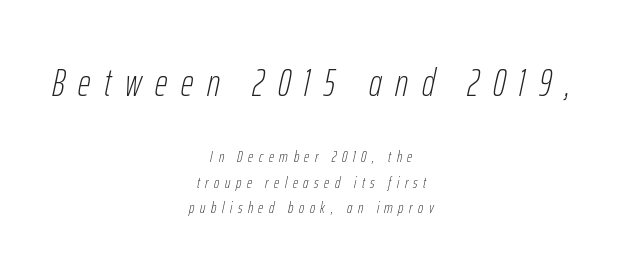
Q: Is the text bold? A: No.
Q: Is the text italic (slanted)? A: Yes, it leans right by about 12 degrees.
Q: Is the text underlined? A: No.
Q: How is the paragraph aligned? A: Centered.
Q: Is the spacing between letters normal or unusually wide? A: Unusually wide.
Q: Is the spacing between lines tight, normal or loose? A: Normal.
Q: Which block of text is set in a larger size, the first (top) or the second (bottom)? A: The first (top) one.
Q: Width (condensed, normal, or wide)? A: Condensed.
Q: Stroke contrast? A: Low.
Q: x-height? A: Medium.
Q: Monospaced? A: No.
